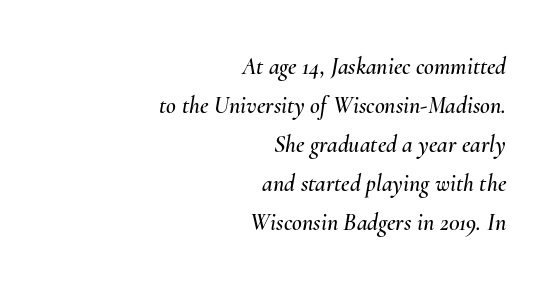
Q: Is the text italic (slanted)? A: Yes, it leans right by about 10 degrees.
Q: Is the text underlined? A: No.
Q: How is the paragraph aligned? A: Right-aligned.
Q: Is the spacing between letters normal or unusually wide? A: Normal.
Q: Is the spacing between lines tight, normal or loose? A: Normal.
